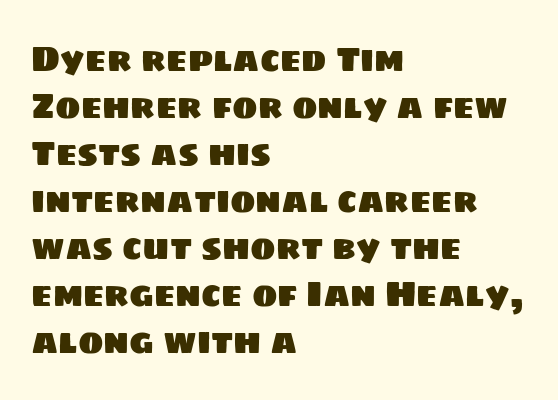
Line starts are locked; line ends wander. This sample has the flowing, uneven cadence of proportional lettering. This is sans-serif lettering, the kind often seen on screens and signage. The zone under the glyphs is completely vacant.
